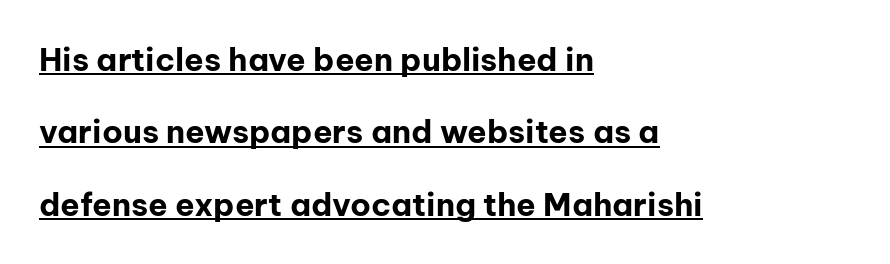
You can tell from the bare stems that sans-serif type was used. This sample is left-justified, so line endings fall wherever the words run out. Quick note: interline space is abundant. The rendering uses natural spacing where letterforms have individual widths. A baseline rule has been typeset under these characters.
